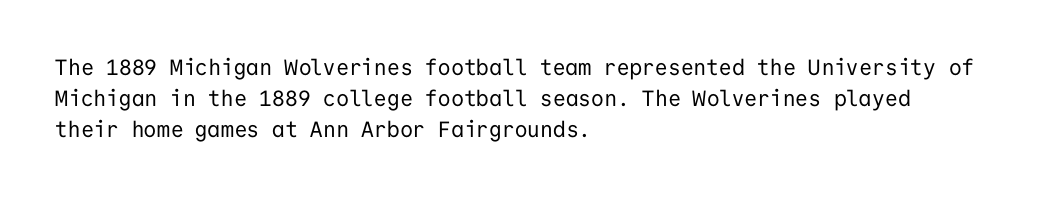
Q: Is the text bold? A: No.
Q: Is the text italic (slanted)? A: No, it is upright.
Q: Is the text underlined? A: No.
Q: How is the paragraph aligned? A: Left-aligned.
Q: Is the spacing between letters normal or unusually wide? A: Normal.
Q: Is the spacing between lines tight, normal or loose? A: Normal.
